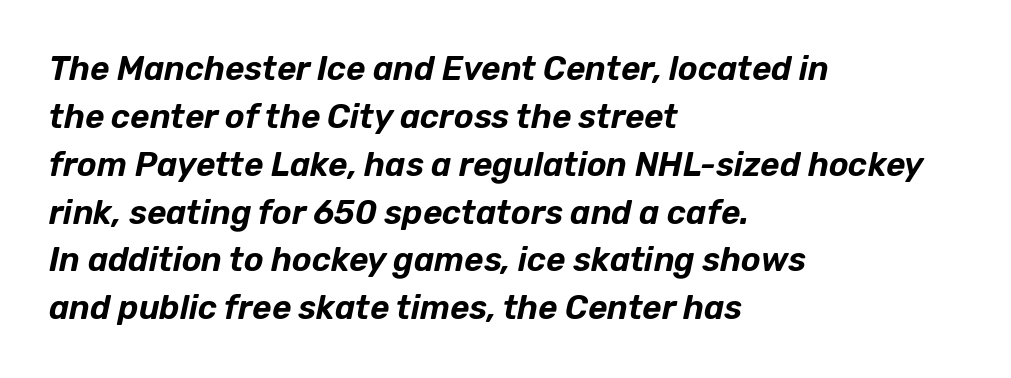
Alignment: flush left. The letters advance in unequal steps, a hallmark of proportional type. The letters sit at their default tracking, neither squeezed nor spread. The space beneath each line is pristine and unruled.
